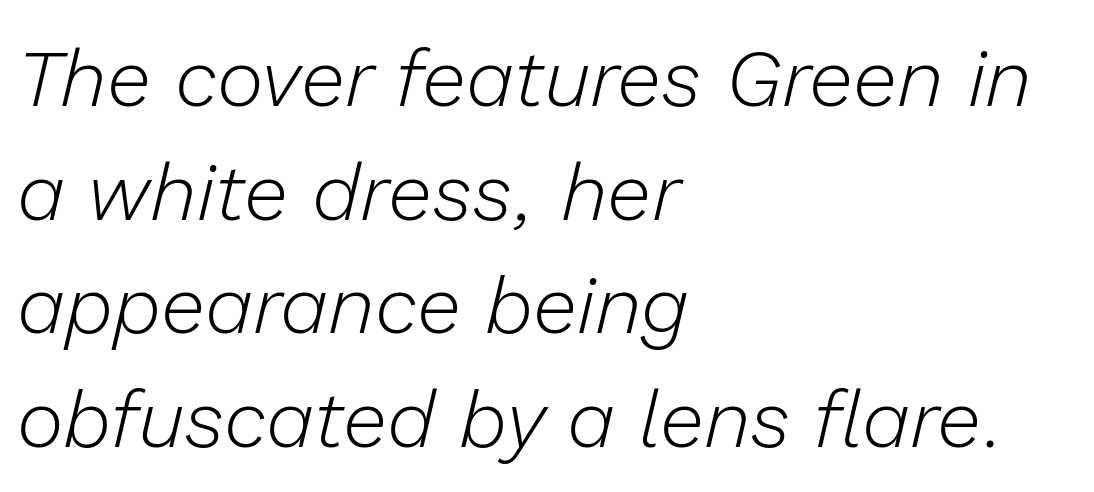
{"italic": "yes", "lean": "right", "slant_degrees": 13, "bold": "no", "weight": "light", "width": "normal", "stroke_contrast": "low", "x_height": "medium", "monospaced": "no", "underline": "no", "align": "left", "line_spacing": "normal", "line_spacing_ratio": 1.42, "letter_spacing": "normal", "letter_spacing_em": 0.0, "glyph_px": 80}
